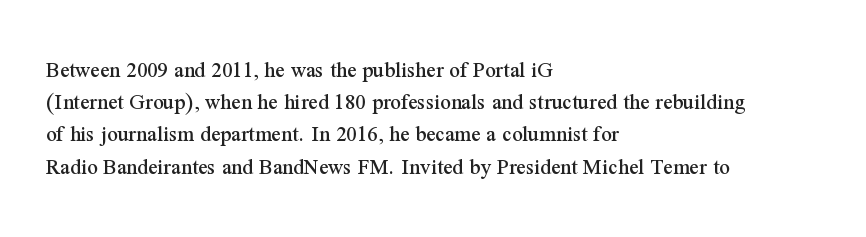
Does the leading feel generous? No, just average. The paragraph shown leans on its left margin. The string is rendered with underlining switched off. Here the glyphs are tracked normally, forming tight word shapes. The font's upright variant was chosen for this text.
